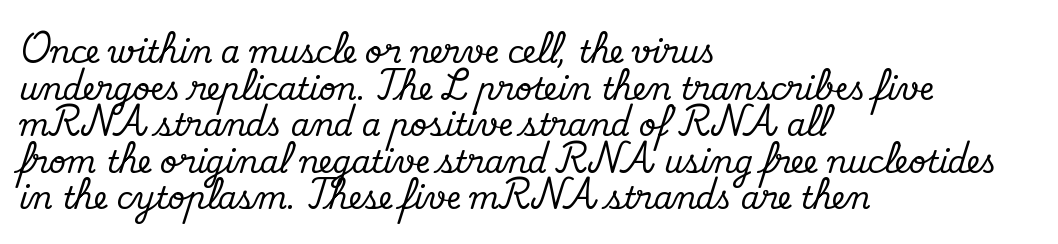
The string is rendered with underlining switched off. Stroke terminals: seriffed. The rendering uses natural spacing where letterforms have individual widths. The paragraph has a hard left edge and a soft right edge.
